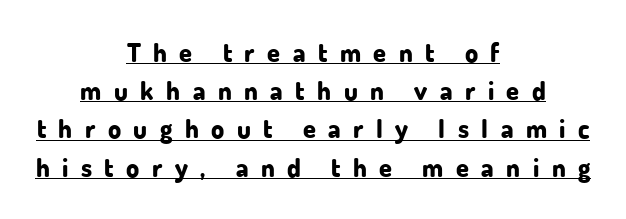
{"italic": "no", "bold": "yes", "underline": "yes", "align": "center", "line_spacing": "normal", "line_spacing_ratio": 1.47, "letter_spacing": "wide", "letter_spacing_em": 0.48, "glyph_px": 26}
